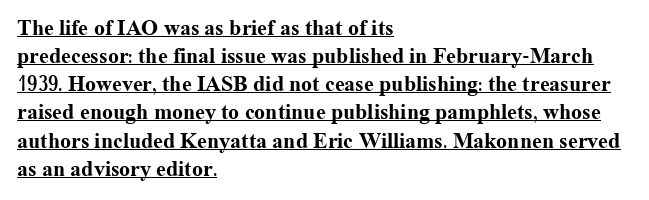
Q: Is the text bold? A: Yes.
Q: Is the text italic (slanted)? A: No, it is upright.
Q: Is the text underlined? A: Yes.
Q: How is the paragraph aligned? A: Left-aligned.
Q: Is the spacing between letters normal or unusually wide? A: Normal.
Q: Is the spacing between lines tight, normal or loose? A: Normal.
